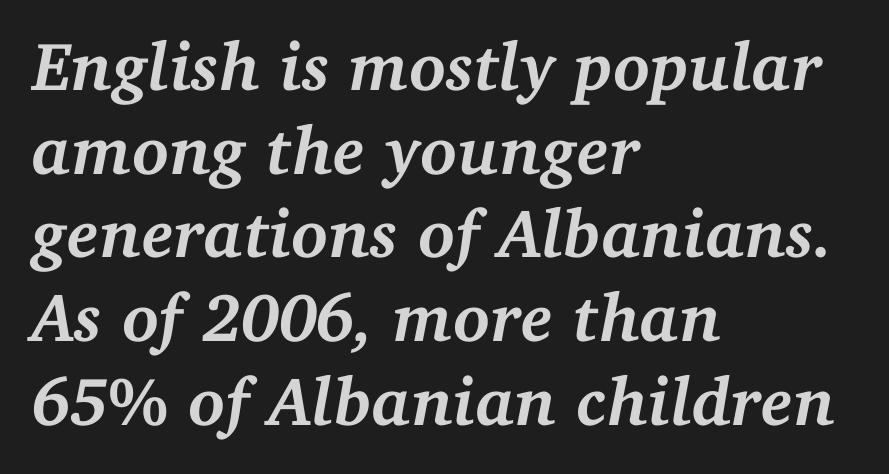
{"serif": "yes", "italic": "yes", "lean": "right", "slant_degrees": 11, "bold": "yes", "weight": "semibold", "width": "normal", "stroke_contrast": "medium", "x_height": "medium", "monospaced": "no", "underline": "no", "align": "left", "line_spacing_ratio": 1.23, "letter_spacing": "normal", "letter_spacing_em": 0.0, "glyph_px": 68}
